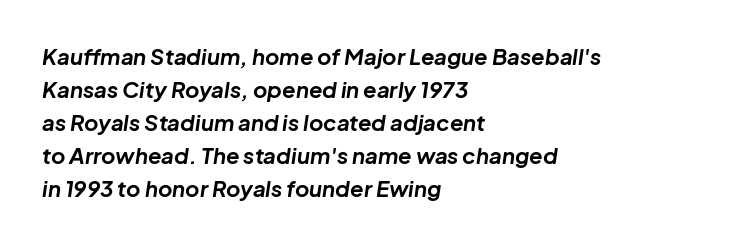
The rendering applies a slant to the glyphs. No extra tracking has been applied to these lines. The strip under each line holds only bare page. The leading is moderate, giving the passage an even texture. Compared with an ordinary text face, these strokes are far heavier — a full bold. Is the block centered? No — it sits flush against the left margin.
